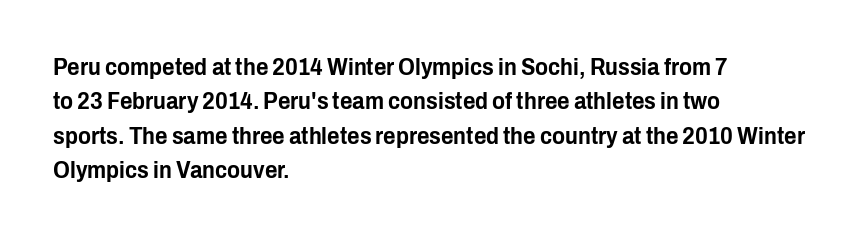
The rows are spaced the way most documents space them. Italic: no, the glyphs are upright roman. Reading down the block, your eye returns to a fixed left position each line. The words here are not underlined. Nothing unusual about the tracking: characters are spaced as the font intends.
